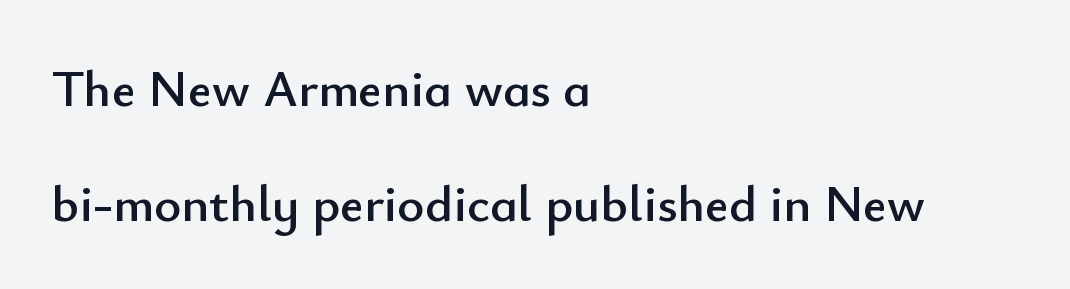
{"serif": "no", "italic": "no", "width": "normal", "stroke_contrast": "low", "x_height": "small", "monospaced": "no", "underline": "no", "align": "left", "line_spacing": "loose", "line_spacing_ratio": 2.22, "letter_spacing": "normal", "letter_spacing_em": 0.0, "glyph_px": 52}
